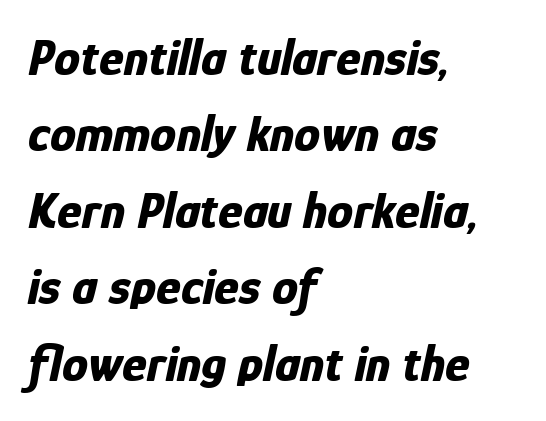
Designer's note — italics engaged. This sample keeps an unexceptional amount of space between lines. Here the designer chose a conventional face with non-uniform glyph widths. Does extra space separate the letters? No, they use regular spacing. Strong, thick strokes mark this as bold type. Caption: multi-line text, flush left, ragged right.
